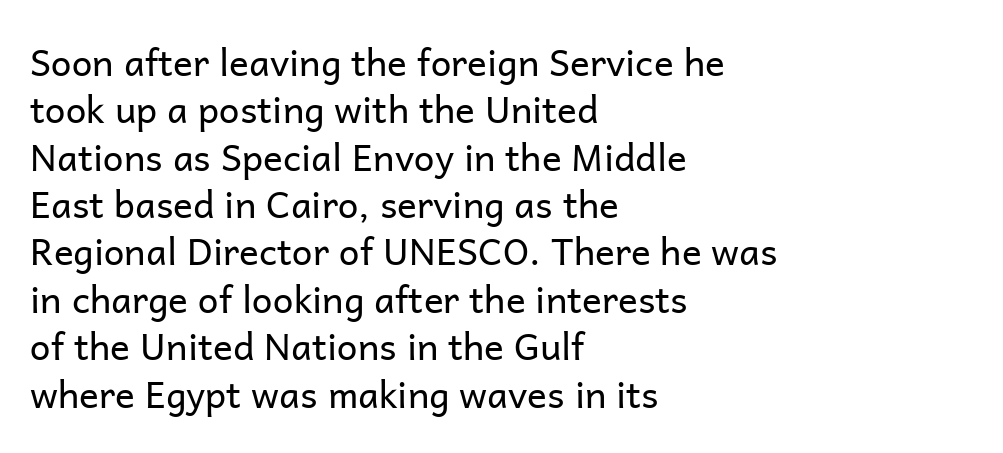
Q: Is the text bold? A: No.
Q: Is the text italic (slanted)? A: No, it is upright.
Q: Is the typeface a serif or a sans-serif typeface? A: Sans-serif.
Q: Is the text underlined? A: No.
Q: How is the paragraph aligned? A: Left-aligned.
Q: Is the spacing between letters normal or unusually wide? A: Normal.
Q: Is the spacing between lines tight, normal or loose? A: Normal.
Q: Width (condensed, normal, or wide)? A: Normal.
Q: Stroke contrast? A: Low.
Q: x-height? A: Medium.
Q: Monospaced? A: No.
